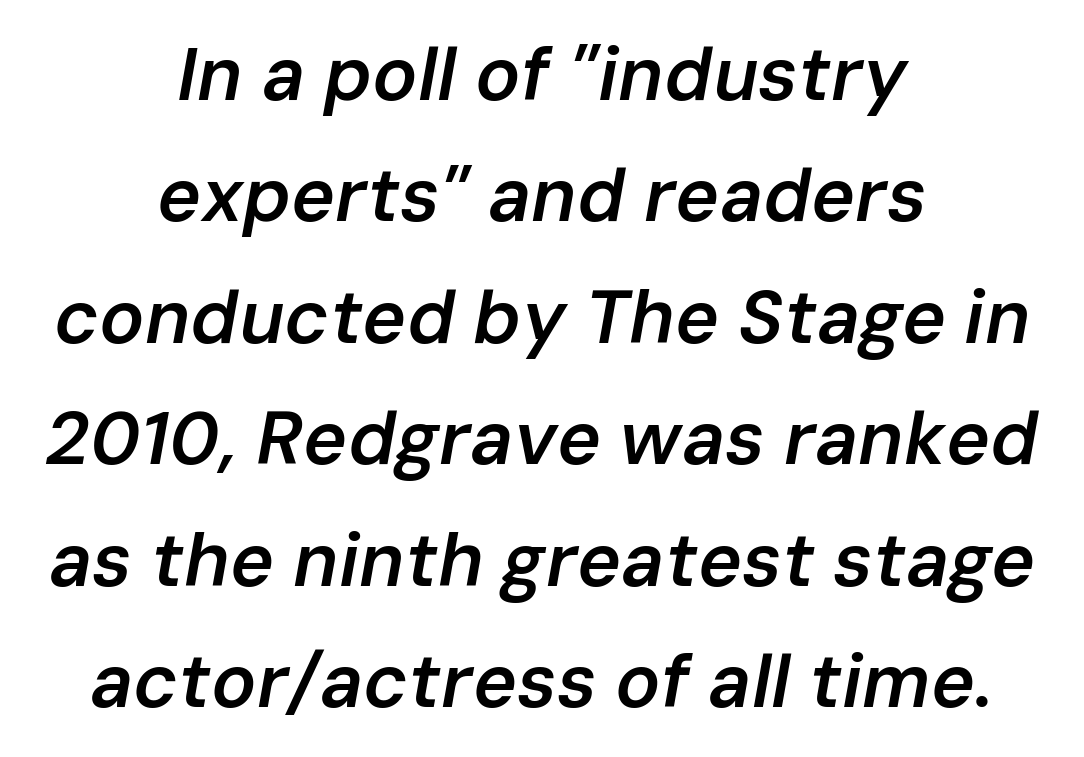
Q: Is the text bold? A: Semi-bold.
Q: Is the text italic (slanted)? A: Yes, it leans right by about 10 degrees.
Q: Is the text underlined? A: No.
Q: How is the paragraph aligned? A: Centered.
Q: Is the spacing between letters normal or unusually wide? A: Normal.
Q: Is the spacing between lines tight, normal or loose? A: Normal.
Q: Width (condensed, normal, or wide)? A: Normal.
Q: Stroke contrast? A: Low.
Q: x-height? A: Medium.
Q: Monospaced? A: No.
